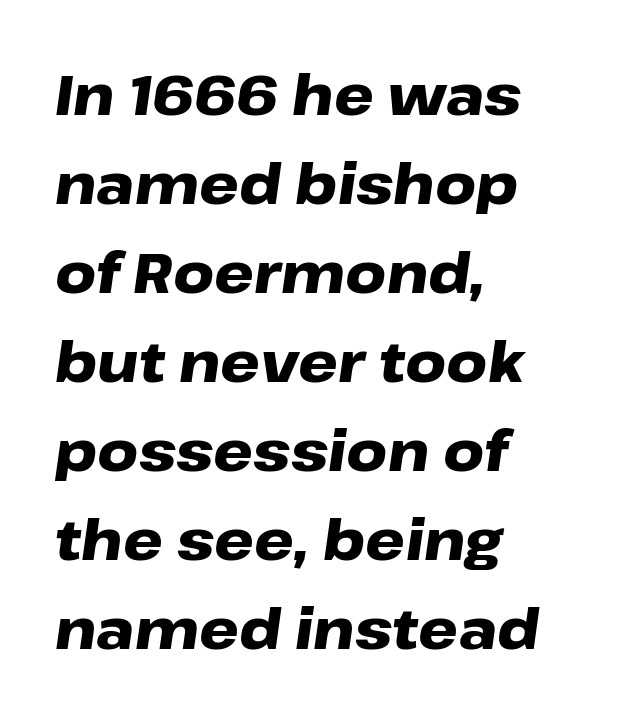
The image shows 56 px heavy, wide type, italic (leaning right); set left-aligned, normal line spacing (1.59x), normal letter spacing, not underlined; low stroke contrast and a medium x-height.
